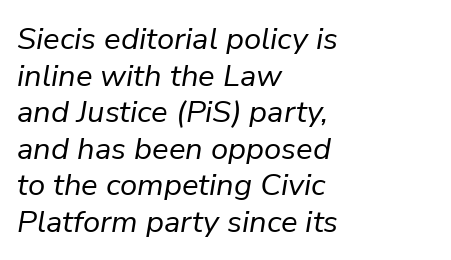
{"italic": "yes", "lean": "right", "slant_degrees": 9, "bold": "no", "weight": "regular", "width": "normal", "stroke_contrast": "low", "x_height": "medium", "monospaced": "no", "underline": "no", "align": "left", "line_spacing_ratio": 1.18, "letter_spacing": "normal", "letter_spacing_em": 0.0, "glyph_px": 31}
